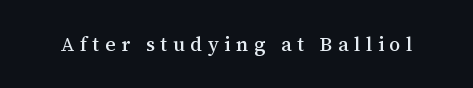
Q: Is the text italic (slanted)? A: No, it is upright.
Q: Is the text underlined? A: No.
Q: Is the spacing between letters normal or unusually wide? A: Unusually wide.
